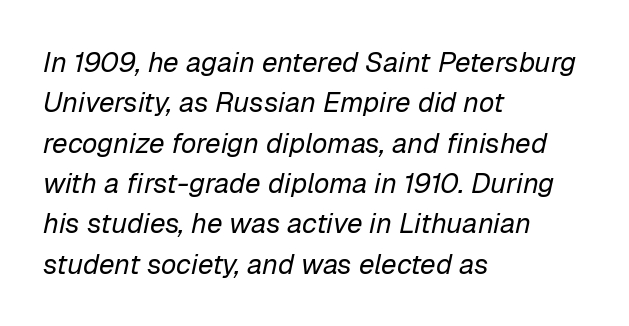
Q: Is the text bold? A: No.
Q: Is the text italic (slanted)? A: Yes, it leans right by about 12 degrees.
Q: Is the text underlined? A: No.
Q: How is the paragraph aligned? A: Left-aligned.
Q: Is the spacing between letters normal or unusually wide? A: Normal.
Q: Is the spacing between lines tight, normal or loose? A: Normal.
Q: Width (condensed, normal, or wide)? A: Normal.
Q: Stroke contrast? A: Low.
Q: x-height? A: Medium.
Q: Monospaced? A: No.
